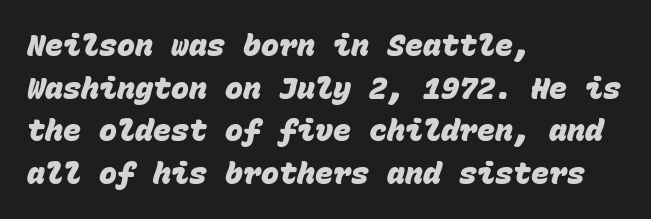
The image shows 30 px heavy sans-serif type, monospaced; set left-aligned, normal line spacing (1.42x), normal letter spacing, not underlined; low stroke contrast and a large x-height.
